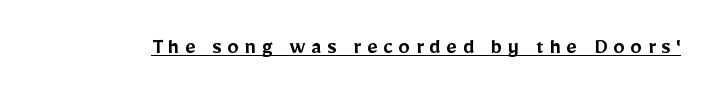
Q: Is the text bold? A: Semi-bold.
Q: Is the text italic (slanted)? A: No, it is upright.
Q: Is the text underlined? A: Yes.
Q: Is the spacing between letters normal or unusually wide? A: Unusually wide.
